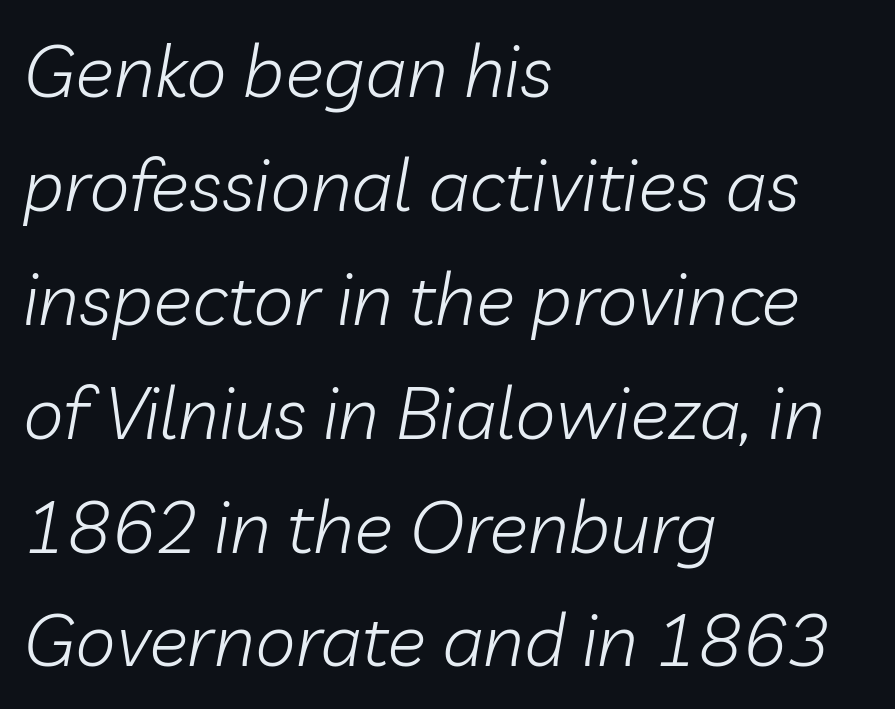
The image shows 73 px light type, italic (leaning right); set left-aligned, normal line spacing (1.56x), normal letter spacing, not underlined; low stroke contrast and a medium x-height.
